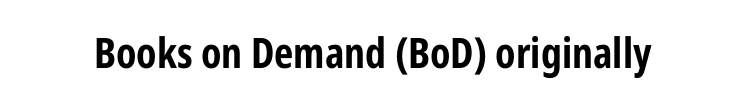
The image shows 42 px bold, condensed sans-serif type, upright; set normal letter spacing, not underlined; low stroke contrast and a medium x-height.
